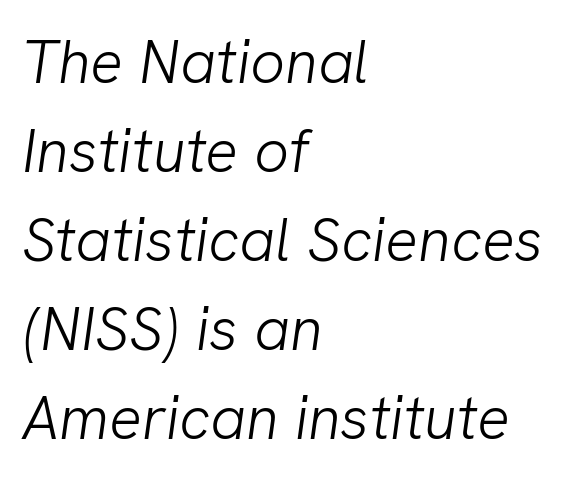
{"serif": "no", "bold": "no", "weight": "light", "width": "normal", "stroke_contrast": "low", "x_height": "medium", "monospaced": "no", "underline": "no", "align": "left", "line_spacing": "normal", "line_spacing_ratio": 1.46, "letter_spacing": "normal", "letter_spacing_em": 0.0, "glyph_px": 61}
